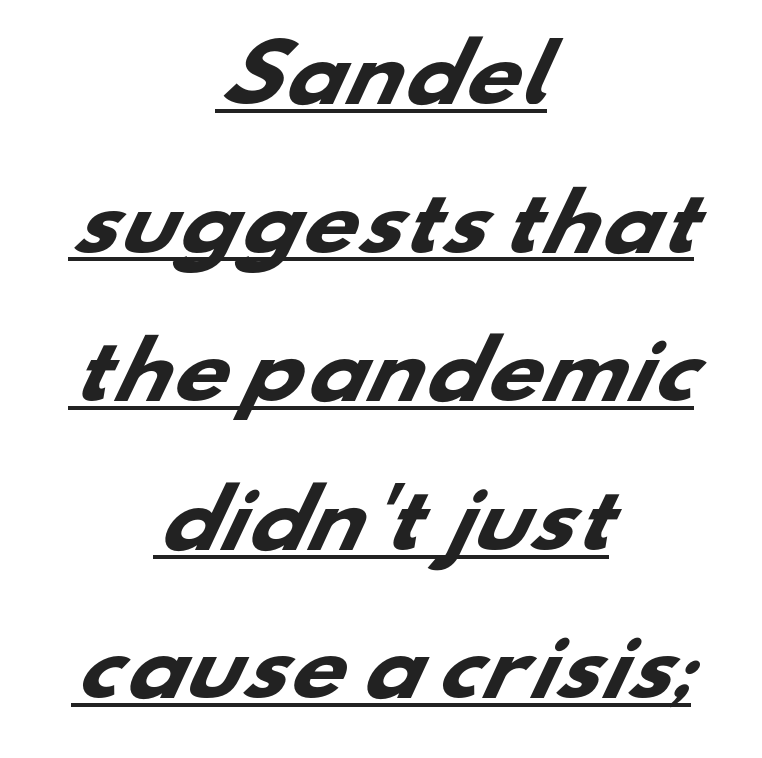
Q: Is the text bold? A: Yes.
Q: Is the typeface a serif or a sans-serif typeface? A: Sans-serif.
Q: Is the text underlined? A: Yes.
Q: How is the paragraph aligned? A: Centered.
Q: Is the spacing between letters normal or unusually wide? A: Normal.
Q: Is the spacing between lines tight, normal or loose? A: Loose.
Q: Width (condensed, normal, or wide)? A: Wide.
Q: Stroke contrast? A: Low.
Q: x-height? A: Small.
Q: Monospaced? A: No.
